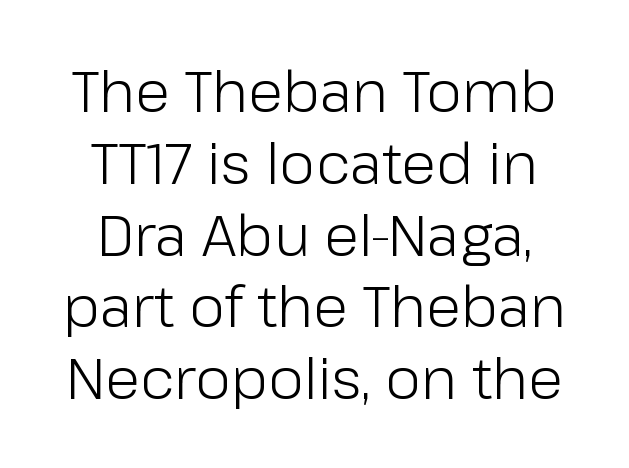
{"serif": "no", "italic": "no", "bold": "no", "weight": "light", "width": "normal", "stroke_contrast": "low", "x_height": "medium", "monospaced": "no", "underline": "no", "align": "center", "line_spacing": "normal", "line_spacing_ratio": 1.26, "letter_spacing": "normal", "letter_spacing_em": 0.0, "glyph_px": 57}
